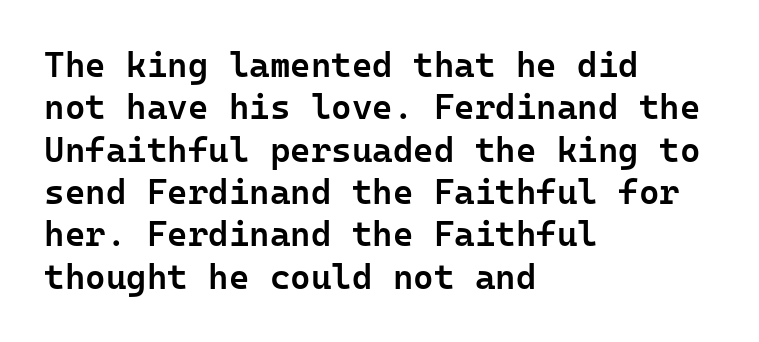
The image shows 35 px semibold sans-serif type, upright, monospaced; set left-aligned, line spacing 1.21x, normal letter spacing, not underlined; low stroke contrast and a medium x-height.
